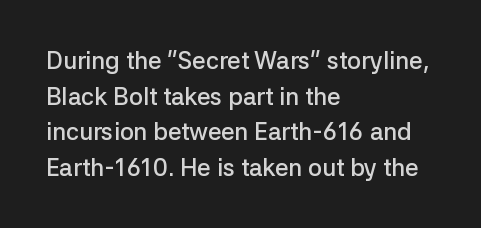
The image shows 24 px text type, upright; set left-aligned, normal line spacing (1.48x), normal letter spacing, not underlined.
